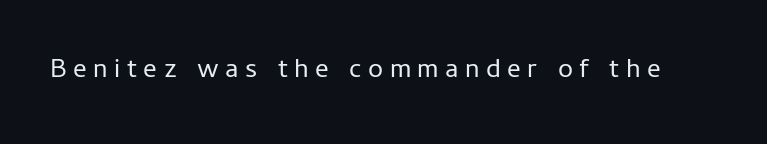
This sample uses expanded letter spacing, leaving extra air between glyphs. When letters stand straight like this, we call the style roman or upright. Is the type heavy? It reads as light-to-regular instead. Nobody drew a line under any word here.
